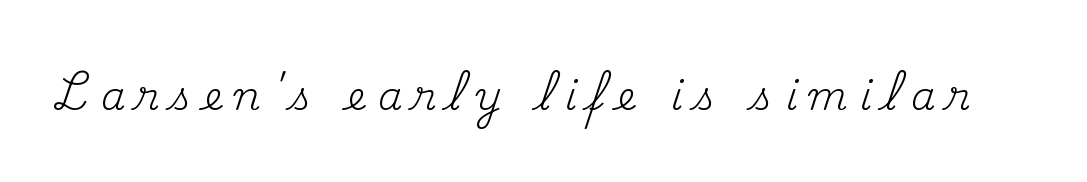
Q: Is the text bold? A: No.
Q: Is the text italic (slanted)? A: Yes.
Q: Is the typeface a serif or a sans-serif typeface? A: Serif.
Q: Is the text underlined? A: No.
Q: Is the spacing between letters normal or unusually wide? A: Unusually wide.
Q: Width (condensed, normal, or wide)? A: Normal.
Q: Stroke contrast? A: Medium.
Q: x-height? A: Small.
Q: Monospaced? A: No.
